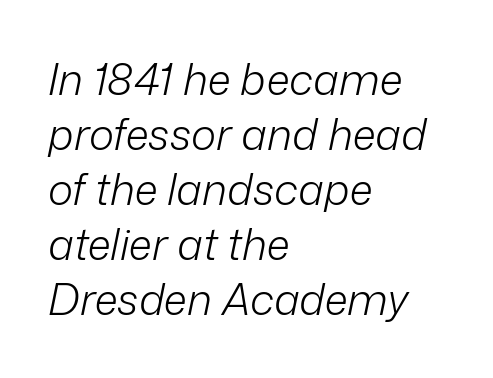
The image shows 43 px light type, italic (leaning right); set left-aligned, normal line spacing (1.28x), normal letter spacing, not underlined; low stroke contrast and a medium x-height.
